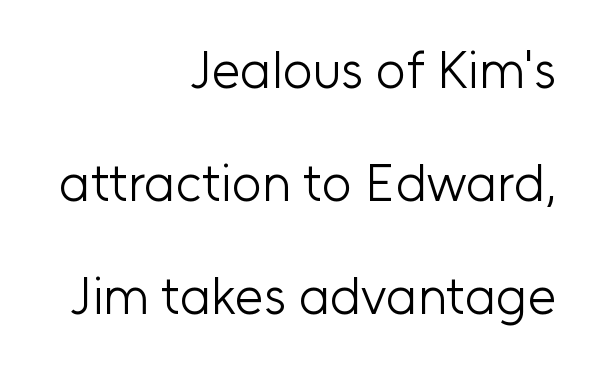
{"serif": "no", "italic": "no", "bold": "no", "weight": "light", "width": "normal", "stroke_contrast": "low", "x_height": "medium", "monospaced": "no", "underline": "no", "align": "right", "line_spacing": "loose", "line_spacing_ratio": 2.17, "letter_spacing": "normal", "letter_spacing_em": 0.0, "glyph_px": 52}
